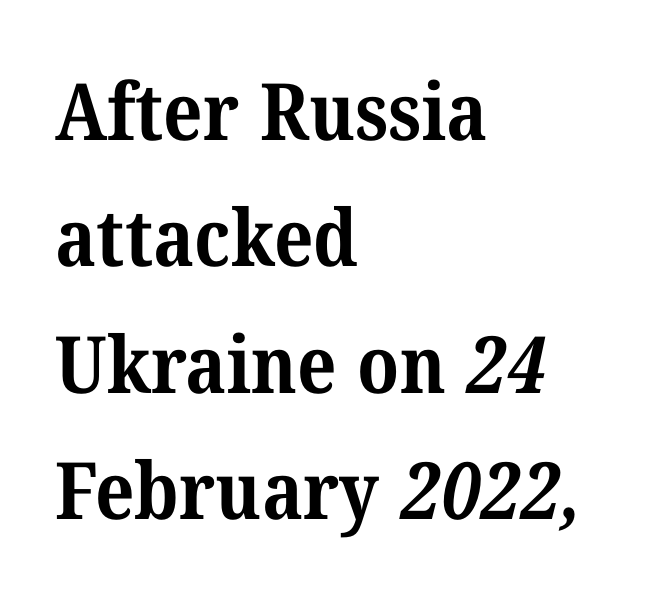
Q: Is the text bold? A: Yes.
Q: Is the typeface a serif or a sans-serif typeface? A: Serif.
Q: Is the text underlined? A: No.
Q: How is the paragraph aligned? A: Left-aligned.
Q: Is the spacing between letters normal or unusually wide? A: Normal.
Q: Is the spacing between lines tight, normal or loose? A: Normal.
Q: Width (condensed, normal, or wide)? A: Normal.
Q: Stroke contrast? A: Medium.
Q: x-height? A: Medium.
Q: Monospaced? A: No.
